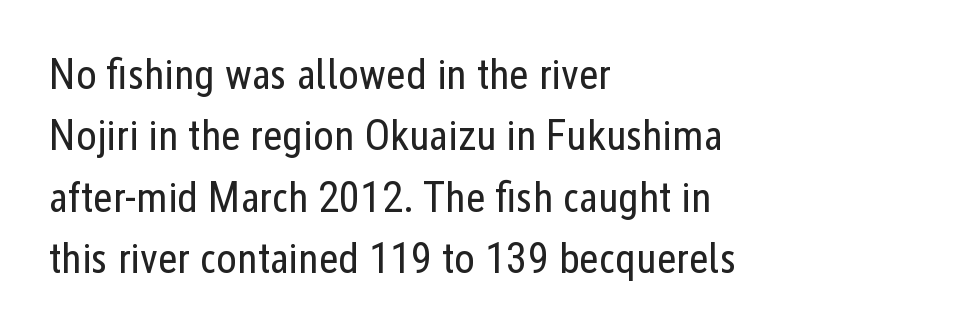
Think of a printed novel: that variable character pitch is what you see here. No word sits above an underline. Ordinary non-slanted type is in use. Does the type have serifs? No, each stem ends abruptly. Each word holds together tightly as a unit, with standard inter-letter gaps.
